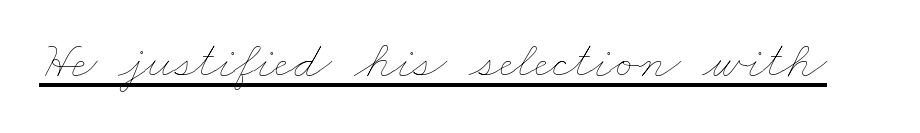
The image shows 54 px thin, wide type; set normal letter spacing, underlined; low stroke contrast and a small x-height.
